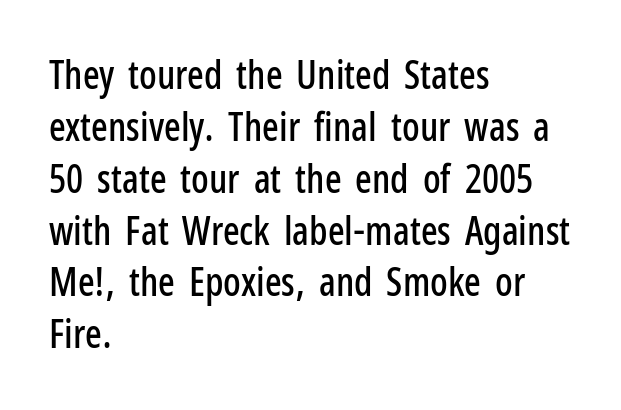
{"serif": "no", "italic": "no", "width": "condensed", "stroke_contrast": "low", "x_height": "medium", "monospaced": "no", "underline": "no", "align": "left", "line_spacing": "normal", "line_spacing_ratio": 1.33, "letter_spacing": "normal", "letter_spacing_em": 0.0, "glyph_px": 39}
